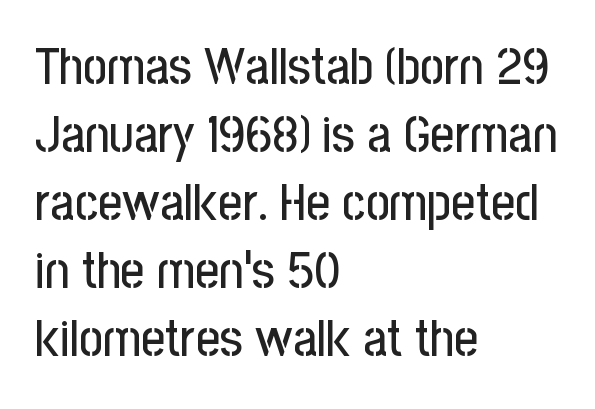
The image shows 52 px condensed sans-serif type, upright; set left-aligned, normal line spacing (1.31x), normal letter spacing, not underlined; low stroke contrast and a medium x-height.
